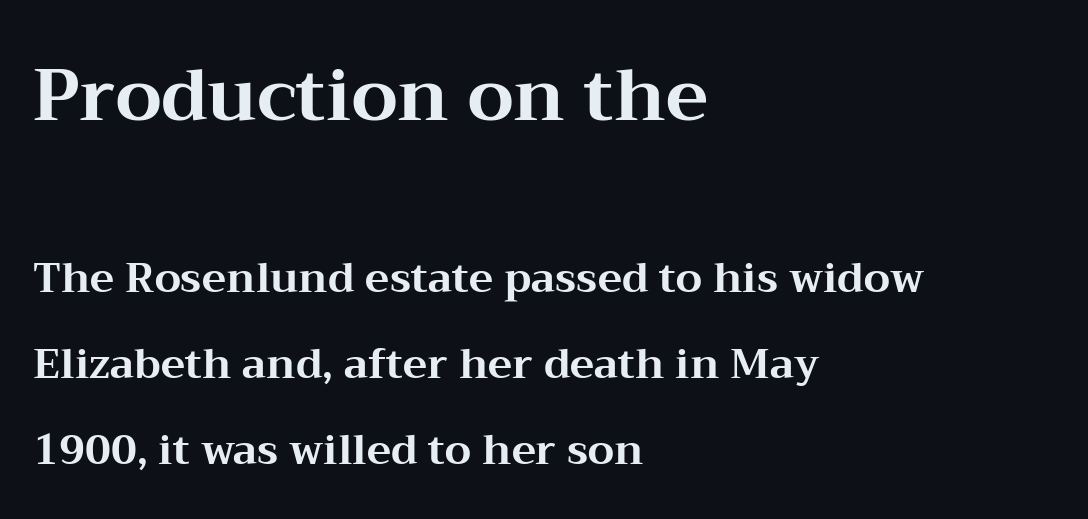
The image shows 72 px bold, wide serif type, upright; set left-aligned, loose line spacing (2.1x), normal letter spacing, not underlined; the first (top) block is 1.76x larger; medium stroke contrast and a medium x-height.
